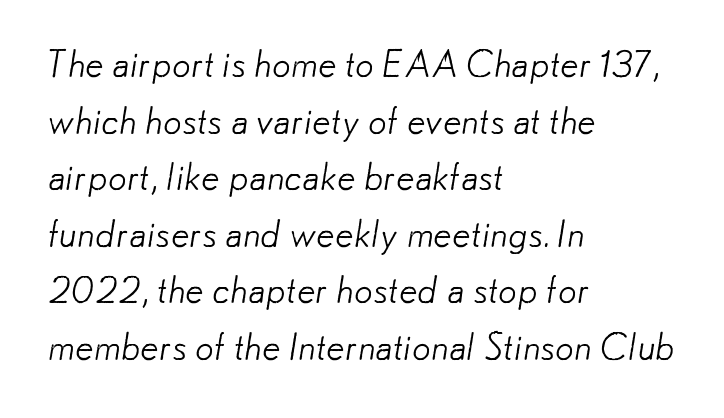
Line starts are locked; line ends wander. The font sits on the lighter half of the weight spectrum, regular included. Normally led — the rows are evenly, conventionally spaced. Note the varied advance widths — an 'i' is clearly narrower than an 'm'. Here the glyphs are tracked normally, forming tight word shapes.
